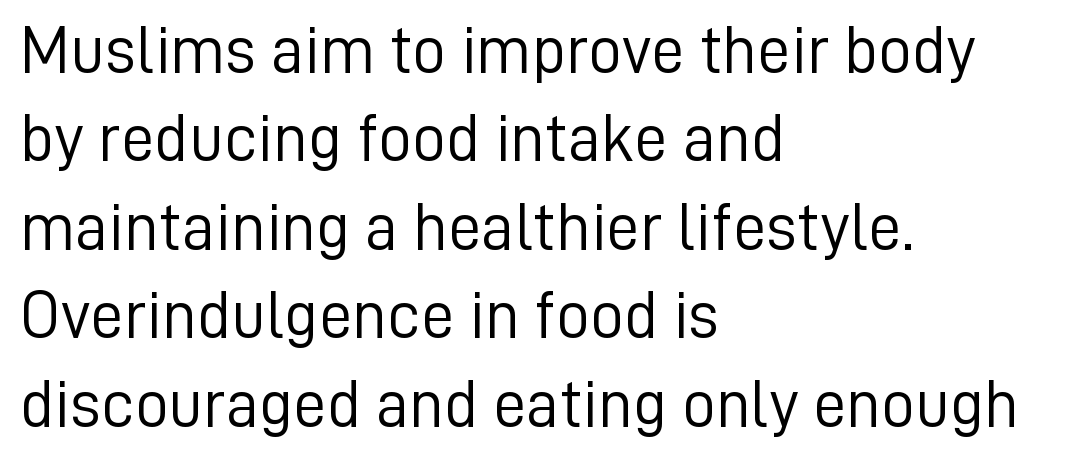
Italic: no, the glyphs are upright roman. Each letter keeps its own natural width here, so spacing adapts to shape. This is not heavy type; no bold has been used. What stands out about the letter spacing? Nothing — it is the standard amount. These lines are composed in type without serifs. Underlining? Definitely not there.
